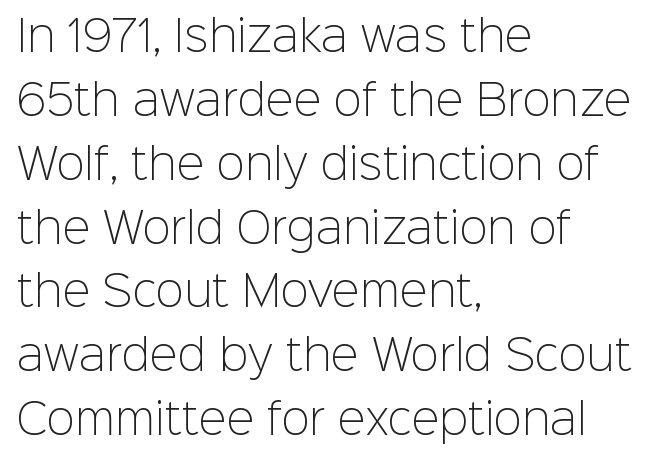
Lines of text with bare space underneath. Stem width sits at or under what a default text font uses. Tall strokes in this sample are plumb rather than angled. Line spacing here is normal. Typeset ragged right — the left edge is the straight one. Nothing unusual about the tracking: characters are spaced as the font intends.
